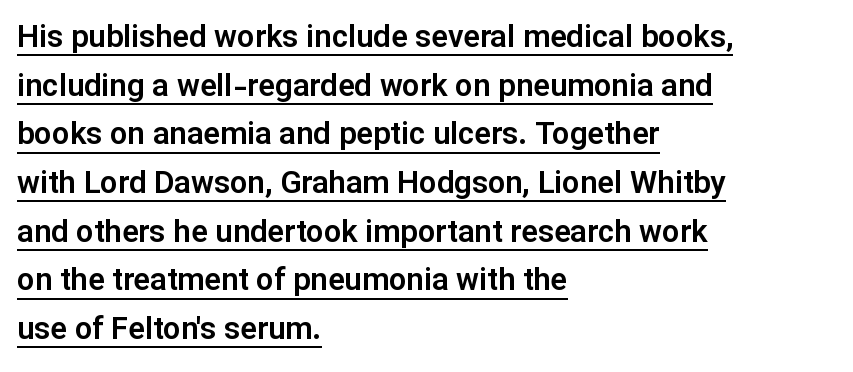
The image shows 31 px sans-serif type, upright; set left-aligned, normal line spacing (1.57x), normal letter spacing, underlined; low stroke contrast and a medium x-height.
